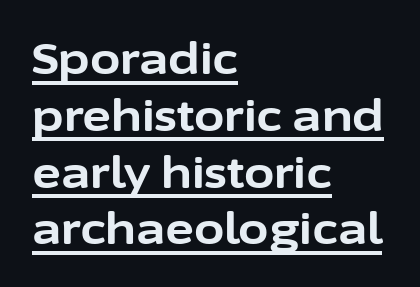
Q: Is the text bold? A: Yes.
Q: Is the text italic (slanted)? A: No, it is upright.
Q: Is the typeface a serif or a sans-serif typeface? A: Sans-serif.
Q: Is the text underlined? A: Yes.
Q: How is the paragraph aligned? A: Left-aligned.
Q: Is the spacing between letters normal or unusually wide? A: Normal.
Q: Is the spacing between lines tight, normal or loose? A: Normal.
Q: Width (condensed, normal, or wide)? A: Normal.
Q: Stroke contrast? A: Low.
Q: x-height? A: Medium.
Q: Monospaced? A: No.
